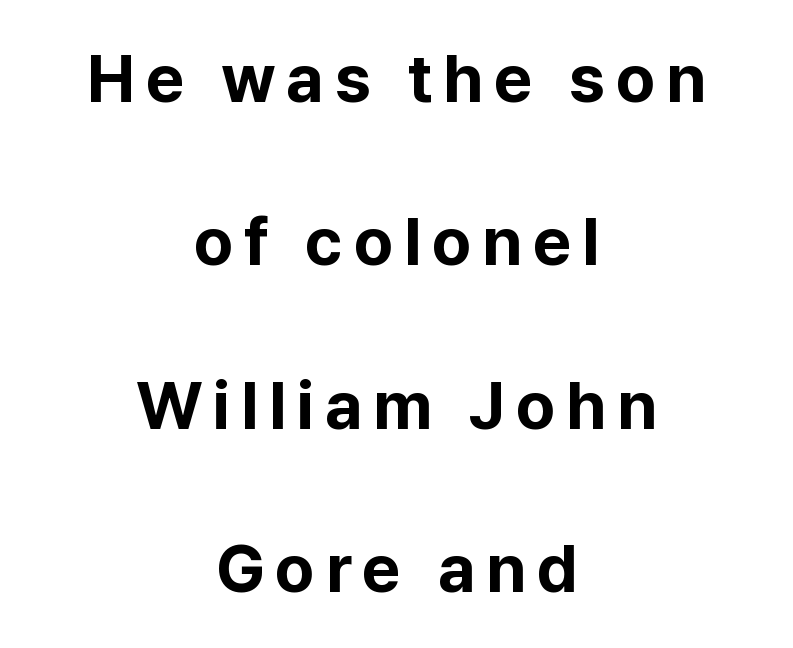
{"serif": "no", "italic": "no", "bold": "yes", "weight": "bold", "width": "normal", "stroke_contrast": "low", "x_height": "medium", "monospaced": "no", "underline": "no", "align": "center", "line_spacing": "loose", "line_spacing_ratio": 2.44, "glyph_px": 67}
